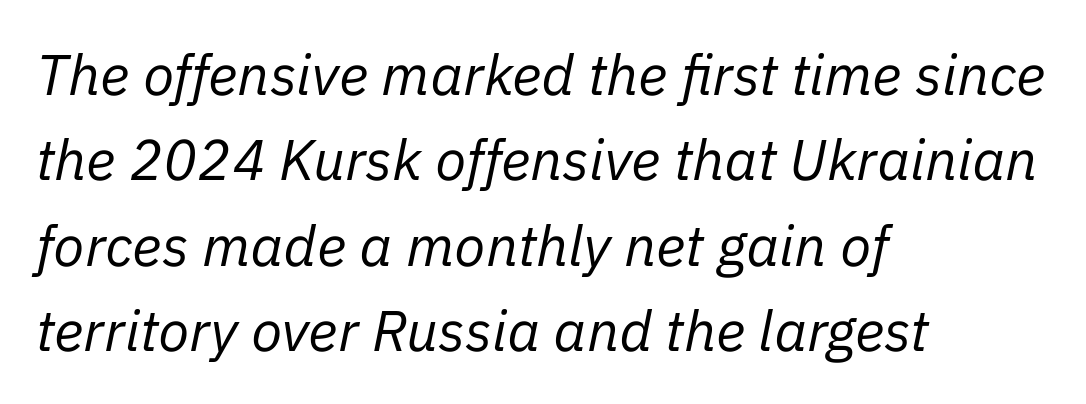
Honestly, the letter spacing is just normal — you wouldn't notice it. The passage shown is not bold in any degree. Looks like regular typesetting: each glyph gets only the width it needs. The space beneath each line is pristine and unruled. Line beginnings align vertically; line endings do not. Is there much room between lines? A standard amount, neither cramped nor airy.
